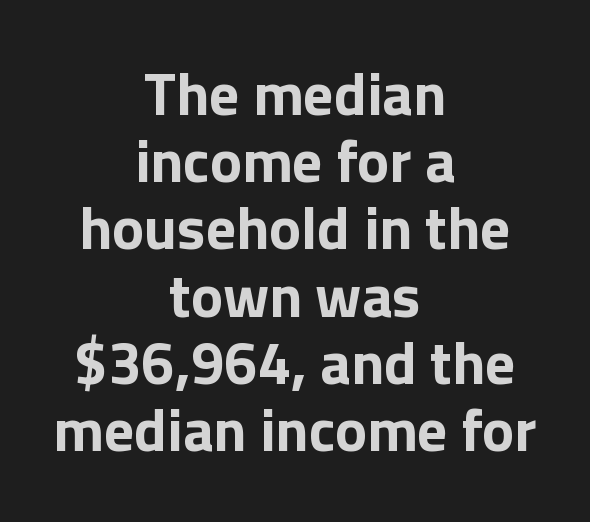
Q: Is the text bold? A: Yes.
Q: Is the text italic (slanted)? A: No, it is upright.
Q: Is the typeface a serif or a sans-serif typeface? A: Sans-serif.
Q: Is the text underlined? A: No.
Q: How is the paragraph aligned? A: Centered.
Q: Is the spacing between letters normal or unusually wide? A: Normal.
Q: Is the spacing between lines tight, normal or loose? A: Tight.
Q: Width (condensed, normal, or wide)? A: Normal.
Q: Stroke contrast? A: Low.
Q: x-height? A: Medium.
Q: Monospaced? A: No.
